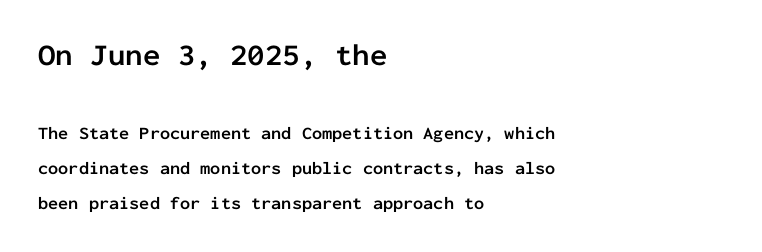
The image shows 31 px semibold sans-serif type, upright, monospaced; set left-aligned, loose line spacing (1.95x), normal letter spacing, not underlined; the first (top) block is 1.72x larger; low stroke contrast and a medium x-height.
